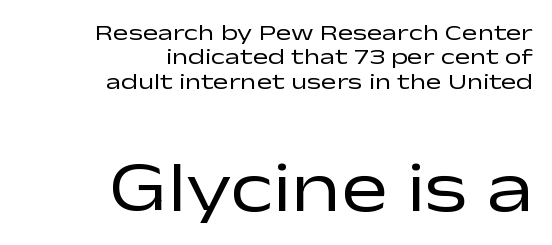
Visually, the bottom section dominates because its glyphs are scaled up. The face used here is proportionally spaced, like ordinary book or web type. Descenders hang freely into open space. Cramped leading. A student would call this right alignment; a typographer would say flush right, rag left.
